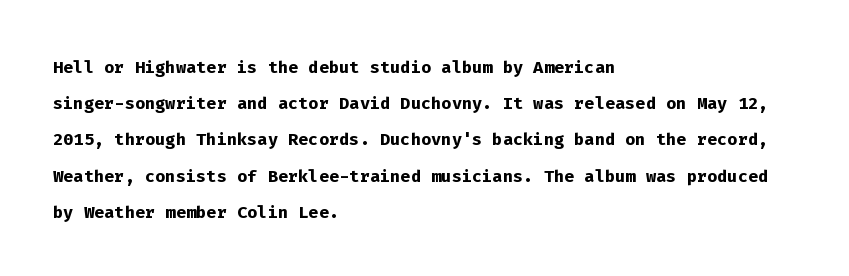
The image shows 24 px bold type, upright; set left-aligned, normal line spacing (1.51x), normal letter spacing, not underlined.
